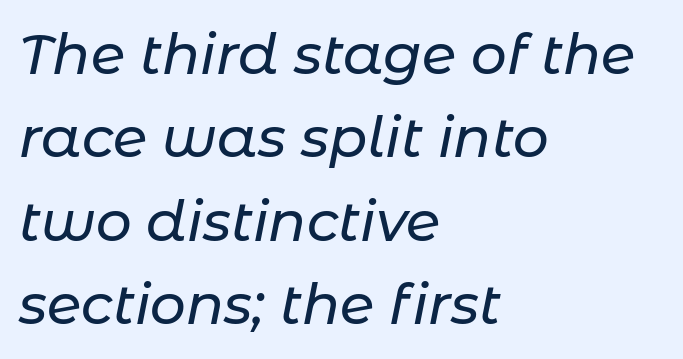
Q: Is the text italic (slanted)? A: Yes, it leans right by about 11 degrees.
Q: Is the text underlined? A: No.
Q: How is the paragraph aligned? A: Left-aligned.
Q: Is the spacing between letters normal or unusually wide? A: Normal.
Q: Is the spacing between lines tight, normal or loose? A: Normal.
Q: Width (condensed, normal, or wide)? A: Normal.
Q: Stroke contrast? A: Low.
Q: x-height? A: Medium.
Q: Monospaced? A: No.
